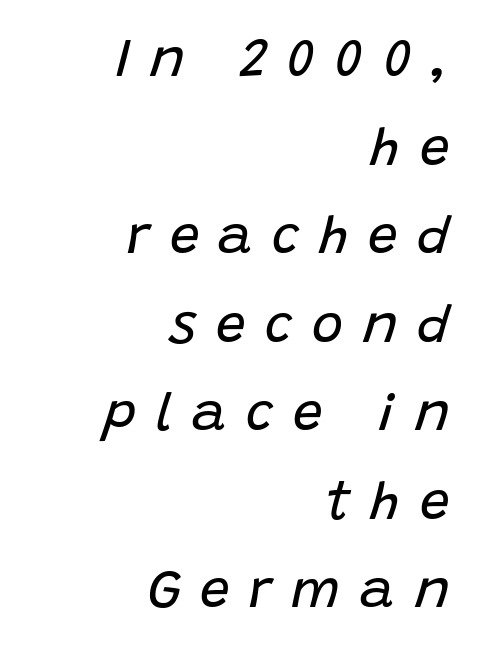
Q: Is the text bold? A: No.
Q: Is the text italic (slanted)? A: Yes, it leans right by about 15 degrees.
Q: Is the text underlined? A: No.
Q: How is the paragraph aligned? A: Right-aligned.
Q: Is the spacing between letters normal or unusually wide? A: Unusually wide.
Q: Is the spacing between lines tight, normal or loose? A: Normal.
Q: Width (condensed, normal, or wide)? A: Normal.
Q: Stroke contrast? A: Low.
Q: x-height? A: Large.
Q: Monospaced? A: No.
